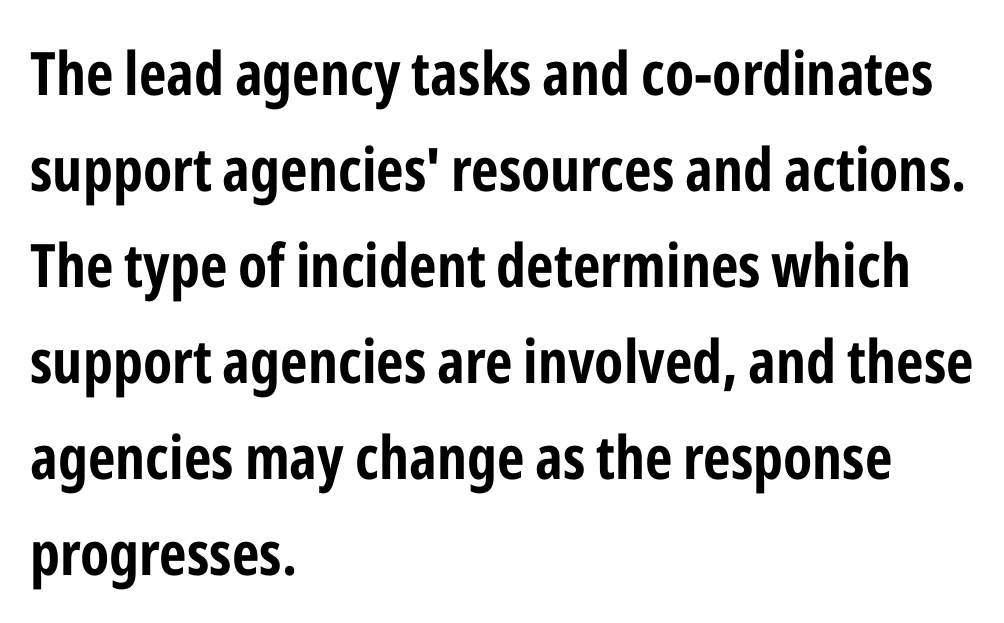
Do the letters lean? They stand straight. The string is rendered with underlining switched off. Here the designer chose a conventional face with non-uniform glyph widths. Observe the ordinary spacing: letters are neighbours, not strangers. Are there feet on the stems? There aren't — it's a sans. All the whitespace from short lines collects on the right.
